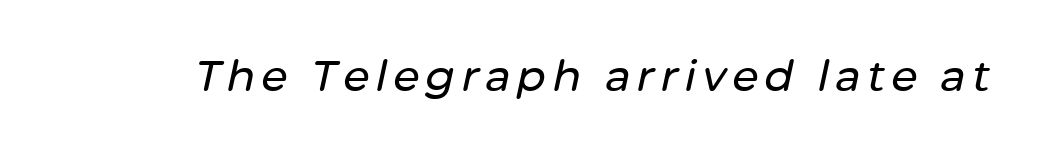
{"italic": "yes", "lean": "right", "slant_degrees": 12, "width": "normal", "stroke_contrast": "low", "x_height": "medium", "monospaced": "no", "underline": "no", "glyph_px": 43}
